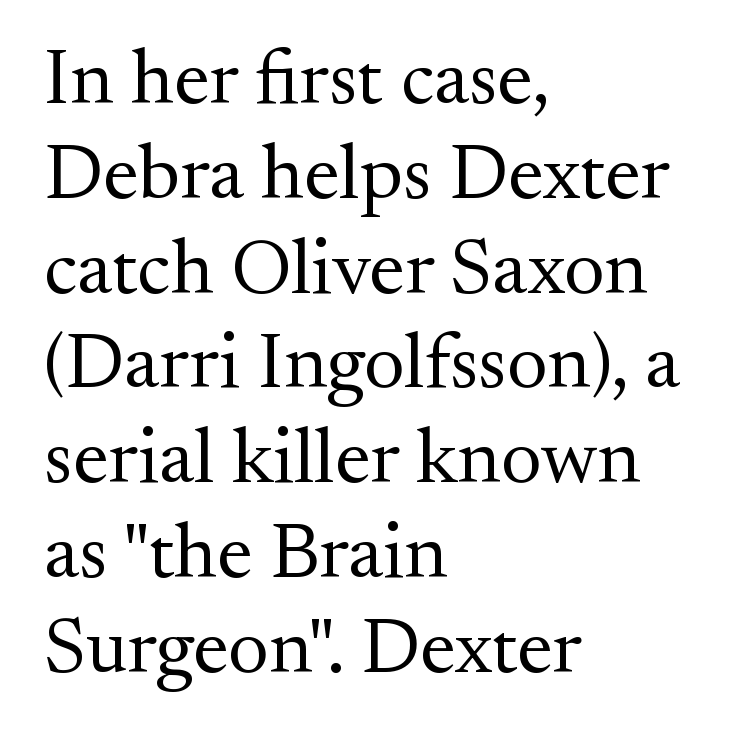
The image shows 79 px regular-weight serif type, upright; set left-aligned, line spacing 1.2x, normal letter spacing, not underlined; medium stroke contrast and a small x-height.
